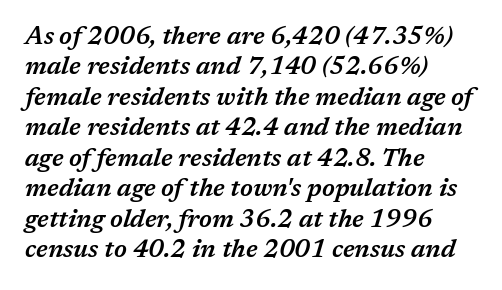
{"italic": "yes", "lean": "right", "slant_degrees": 17, "bold": "semi", "underline": "no", "align": "left", "line_spacing_ratio": 1.22, "letter_spacing": "normal", "letter_spacing_em": 0.0, "glyph_px": 25}
